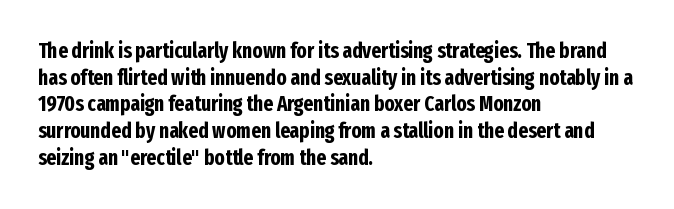
Honestly, the row spacing looks completely unremarkable. Posture: upright roman. Plenty of ink on the page — the face is bold. Typeset ragged right — the left edge is the straight one.
